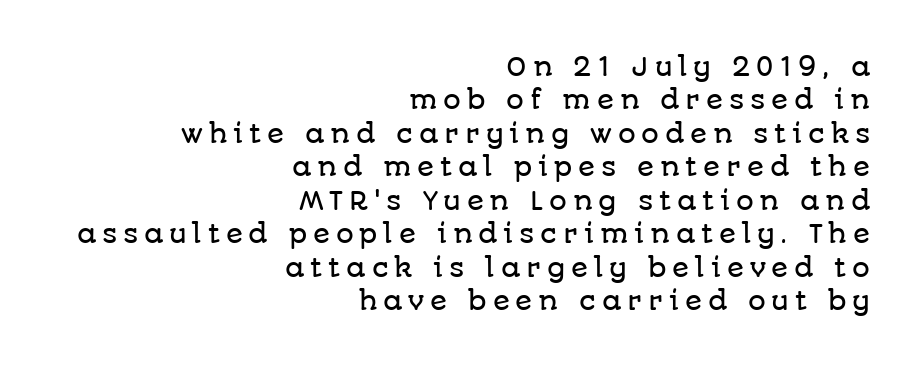
The paragraph has a hard right edge and a soft left edge. Tracking here is generous; glyphs stand well apart from one another. Horizontal bands of white between lines are of average thickness. Designer's note — italics off, roman on. Descenders are the only things crossing below the line.
